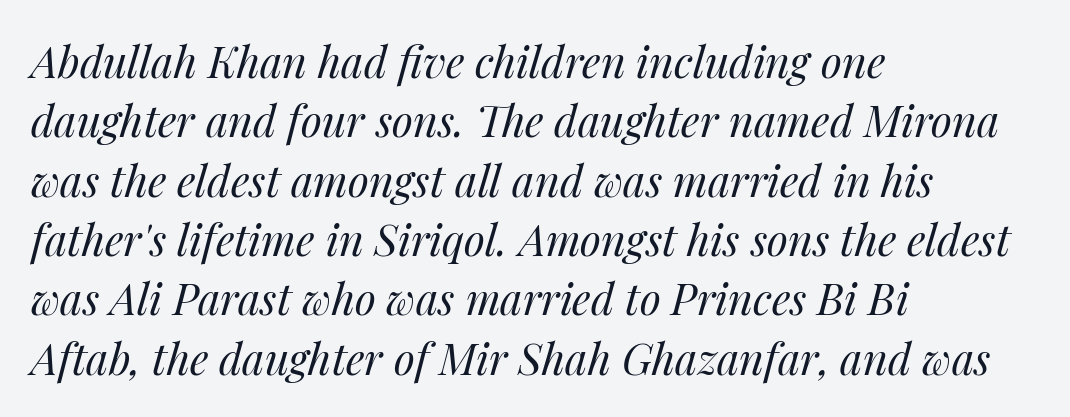
Does the lettering tilt? It does — this is italic. Do the characters align in a grid? No, the font is proportional. Clear beneath every line of the passage. Counters stay open thanks to moderate or lighter strokes. Where is the straight margin? On the left.
